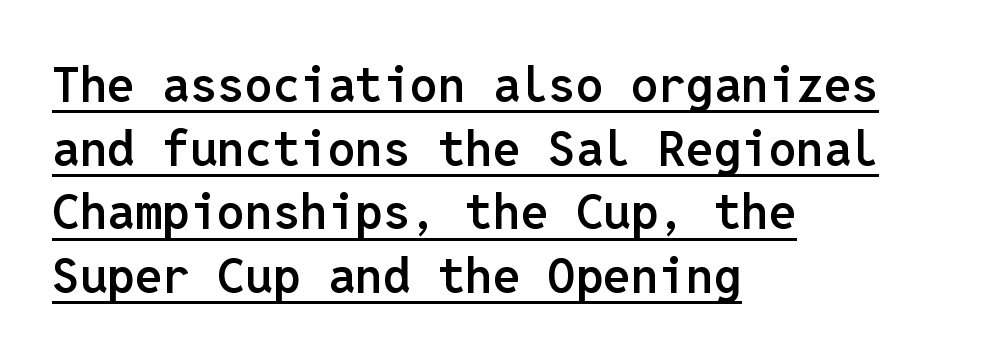
The passage shown is typed in a monospace face where columns stay perfectly aligned. The face used here is a semibold: visibly heavier than regular, lighter than bold. Type style note: lacks serifs. Each new line begins a customary step beneath the previous one. This is roman type, the default non-slanted kind. How are the letters spaced? Ordinarily, with no added tracking.
